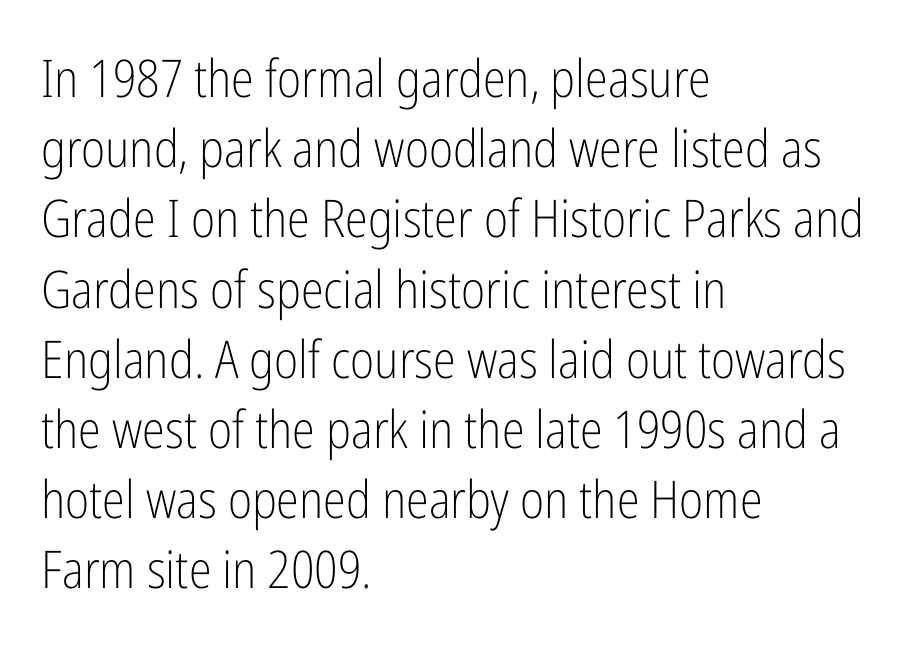
Successive baselines arrive at the customary interval. Designer's note — italics off, roman on. Note the varied advance widths — an 'i' is clearly narrower than an 'm'. Notice how the passage keeps a crisp vertical edge on the left only. Beneath every word, the page is bare. Inter-character spacing is left at the font's built-in metrics.
